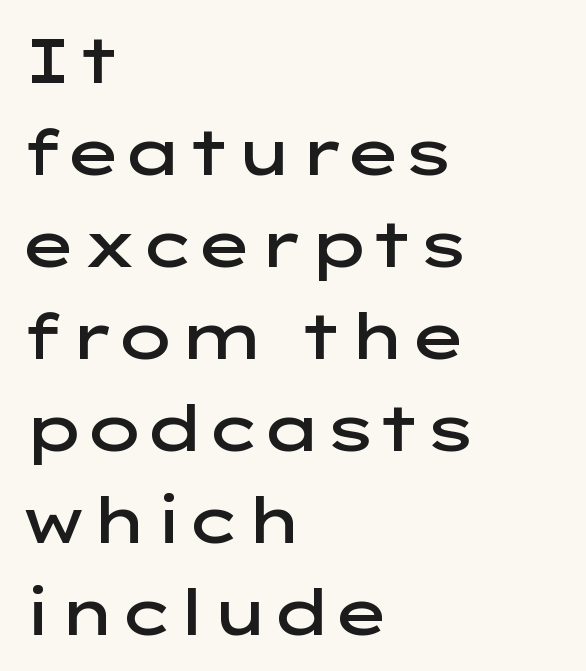
The image shows 63 px semibold, wide sans-serif type, upright; set left-aligned, normal line spacing (1.46x), normal letter spacing, not underlined; low stroke contrast and a medium x-height.
